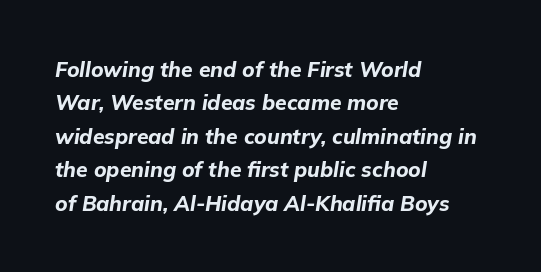
{"italic": "yes", "lean": "right", "slant_degrees": 9, "bold": "yes", "underline": "no", "align": "left", "line_spacing": "normal", "line_spacing_ratio": 1.59, "letter_spacing": "normal", "letter_spacing_em": 0.0, "glyph_px": 21}
